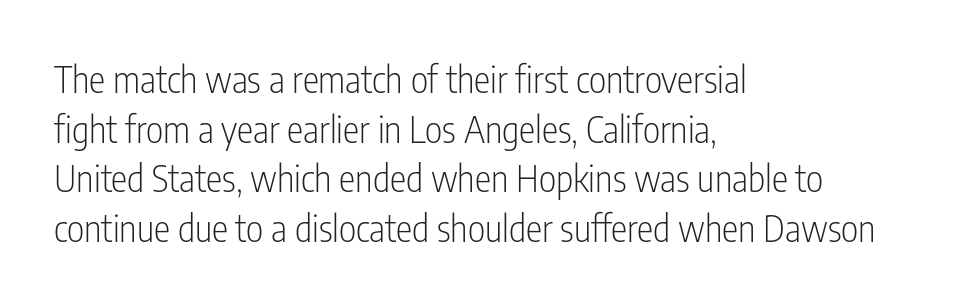
Q: Is the text bold? A: No.
Q: Is the text italic (slanted)? A: No, it is upright.
Q: Is the typeface a serif or a sans-serif typeface? A: Sans-serif.
Q: Is the text underlined? A: No.
Q: How is the paragraph aligned? A: Left-aligned.
Q: Is the spacing between letters normal or unusually wide? A: Normal.
Q: Is the spacing between lines tight, normal or loose? A: Normal.
Q: Width (condensed, normal, or wide)? A: Condensed.
Q: Stroke contrast? A: Low.
Q: x-height? A: Medium.
Q: Monospaced? A: No.
